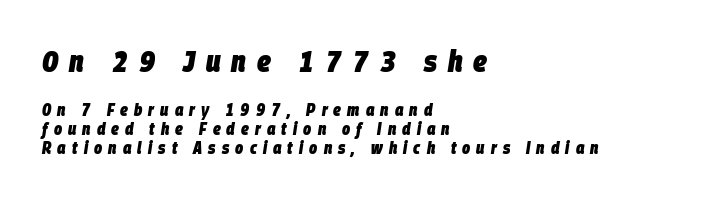
The image shows 30 px heavy, condensed type, italic (leaning right); set left-aligned, tight line spacing (1.11x), unusually wide letter spacing (+0.36 em), not underlined; the first (top) block is 1.76x larger; low stroke contrast and a large x-height.
